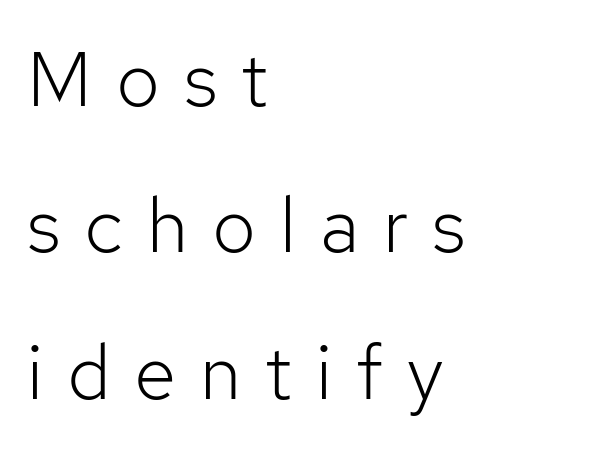
The image shows 77 px light sans-serif type, upright; set left-aligned, loose line spacing (1.9x), unusually wide letter spacing (+0.31 em), not underlined; low stroke contrast and a medium x-height.
